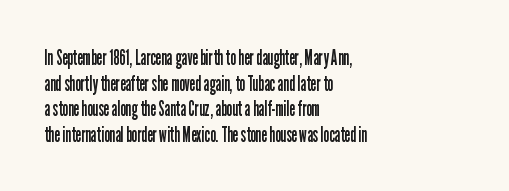
Does extra space separate the letters? No, they use regular spacing. The passage is arranged the way most books set body copy — flush left. The area under the type is left untouched. The face looks like a standard text weight, possibly lighter. Notice how the stems are strictly vertical — no italics here.
